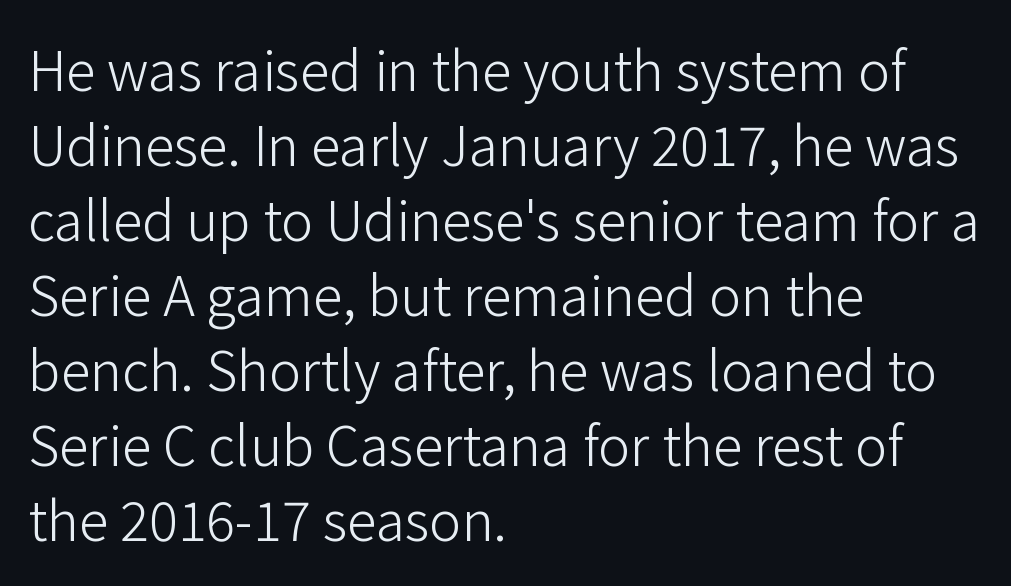
The image shows 54 px light sans-serif type, upright; set left-aligned, normal line spacing (1.39x), normal letter spacing, not underlined; low stroke contrast and a medium x-height.
